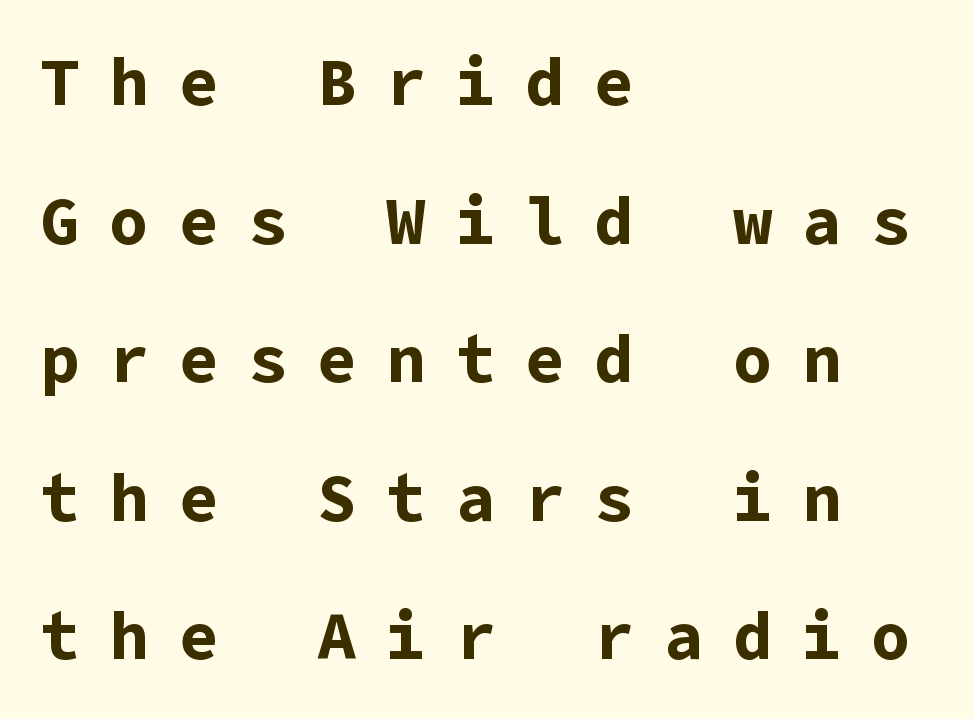
The image shows 66 px bold sans-serif type, upright; set left-aligned, loose line spacing (2.1x), unusually wide letter spacing (+0.45 em), not underlined; low stroke contrast and a medium x-height.
